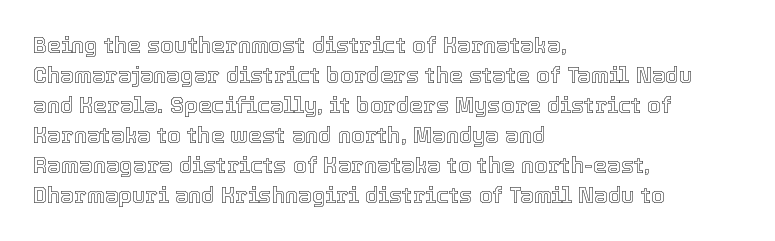
The image shows 22 px text type, upright; set left-aligned, normal line spacing (1.36x), normal letter spacing, not underlined.
